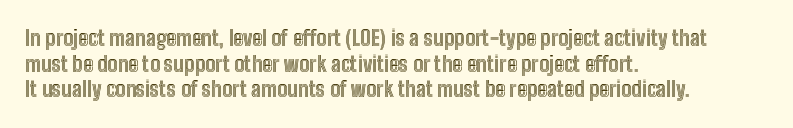
Q: Is the text italic (slanted)? A: No, it is upright.
Q: Is the text underlined? A: No.
Q: How is the paragraph aligned? A: Left-aligned.
Q: Is the spacing between letters normal or unusually wide? A: Normal.
